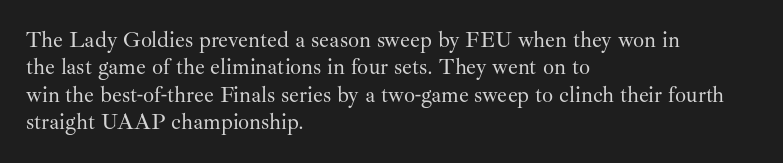
Q: Is the text bold? A: No.
Q: Is the text italic (slanted)? A: No, it is upright.
Q: Is the text underlined? A: No.
Q: How is the paragraph aligned? A: Left-aligned.
Q: Is the spacing between letters normal or unusually wide? A: Normal.
Q: Is the spacing between lines tight, normal or loose? A: Normal.
